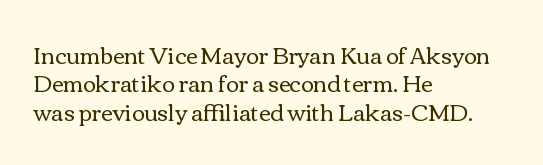
Rule under the text: the space is simply empty. Honestly, the letter spacing is just normal — you wouldn't notice it. The font's upright variant was chosen for this text. The strokes are not fattened; the text isn't bold. Layout note: lines flush left. The designer left line spacing at the default.
